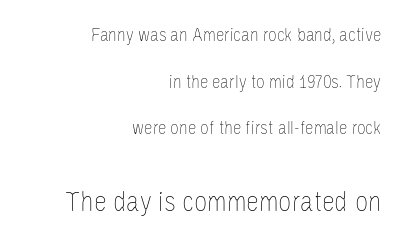
Q: Is the text bold? A: No.
Q: Is the text italic (slanted)? A: No, it is upright.
Q: Is the text underlined? A: No.
Q: How is the paragraph aligned? A: Right-aligned.
Q: Is the spacing between letters normal or unusually wide? A: Normal.
Q: Is the spacing between lines tight, normal or loose? A: Loose.
Q: Which block of text is set in a larger size, the first (top) or the second (bottom)? A: The second (bottom) one.
Q: Width (condensed, normal, or wide)? A: Condensed.
Q: Stroke contrast? A: Low.
Q: x-height? A: Large.
Q: Monospaced? A: No.
